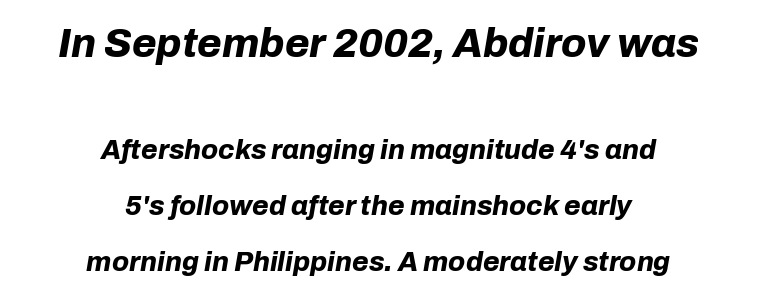
The image shows 40 px bold type, italic (leaning right); set centered, loose line spacing (2.06x), normal letter spacing, not underlined; the first (top) block is 1.48x larger; low stroke contrast and a medium x-height.
